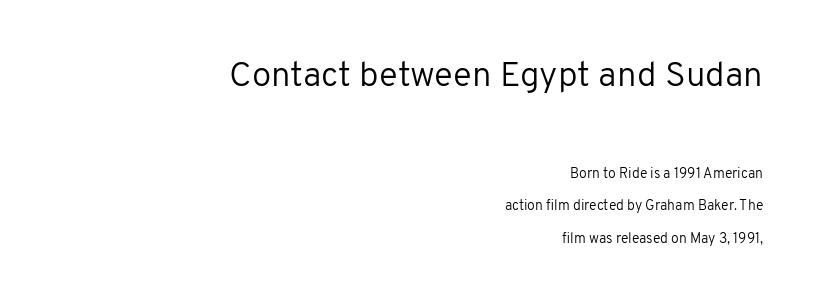
Q: Is the text bold? A: No.
Q: Is the text italic (slanted)? A: No, it is upright.
Q: Is the typeface a serif or a sans-serif typeface? A: Sans-serif.
Q: Is the text underlined? A: No.
Q: How is the paragraph aligned? A: Right-aligned.
Q: Is the spacing between letters normal or unusually wide? A: Normal.
Q: Is the spacing between lines tight, normal or loose? A: Loose.
Q: Which block of text is set in a larger size, the first (top) or the second (bottom)? A: The first (top) one.
Q: Width (condensed, normal, or wide)? A: Normal.
Q: Stroke contrast? A: Low.
Q: x-height? A: Medium.
Q: Monospaced? A: No.
